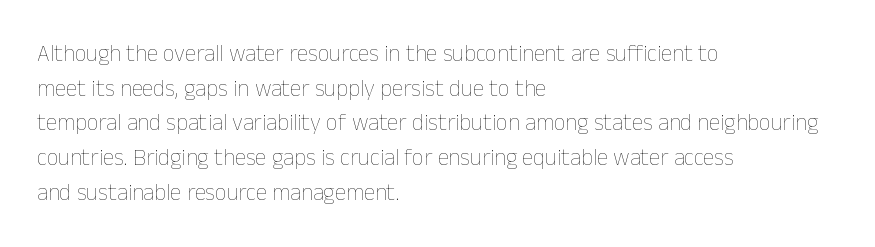
Q: Is the text bold? A: No.
Q: Is the text italic (slanted)? A: No, it is upright.
Q: Is the text underlined? A: No.
Q: How is the paragraph aligned? A: Left-aligned.
Q: Is the spacing between letters normal or unusually wide? A: Normal.
Q: Is the spacing between lines tight, normal or loose? A: Normal.
